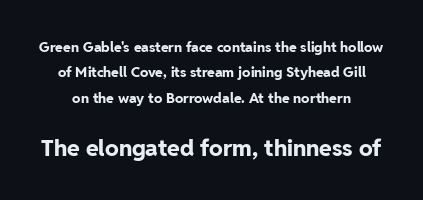
The image shows 23 px bold type, upright; set line spacing 1.82x, normal letter spacing, not underlined; the second (bottom) block is 1.64x larger.
